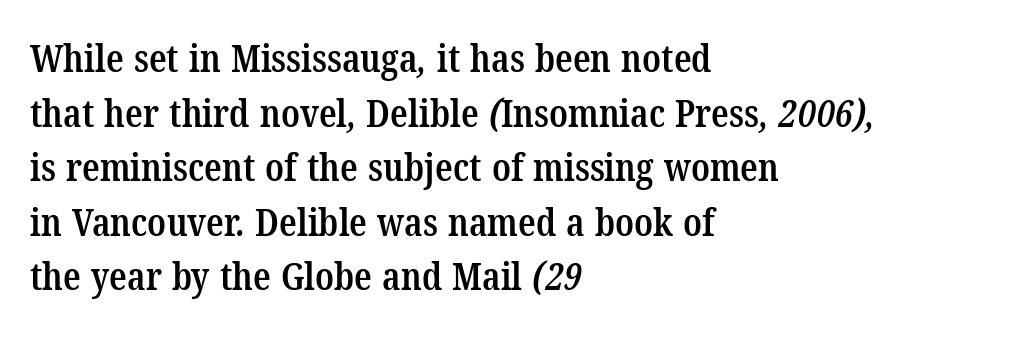
{"serif": "yes", "bold": "semi", "weight": "semibold", "width": "condensed", "stroke_contrast": "low", "x_height": "medium", "monospaced": "no", "underline": "no", "align": "left", "line_spacing": "normal", "line_spacing_ratio": 1.4, "letter_spacing": "normal", "letter_spacing_em": 0.0, "glyph_px": 39}
